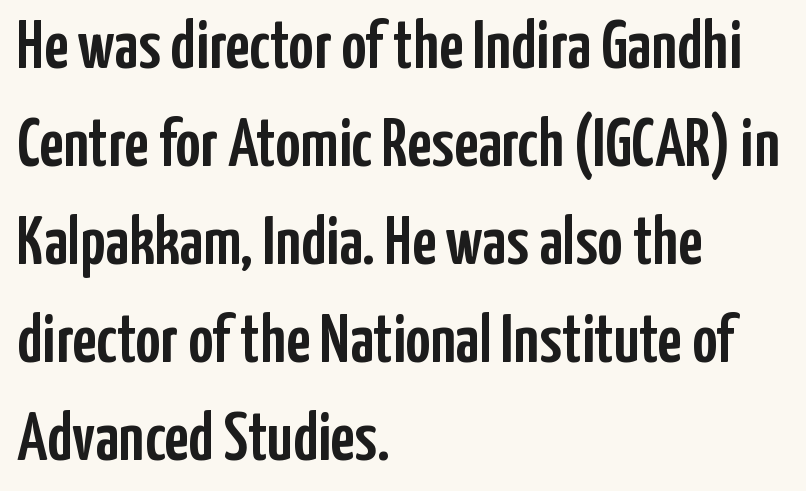
{"serif": "no", "italic": "no", "width": "condensed", "stroke_contrast": "low", "x_height": "medium", "monospaced": "no", "underline": "no", "align": "left", "line_spacing": "normal", "line_spacing_ratio": 1.42, "letter_spacing": "normal", "letter_spacing_em": 0.0, "glyph_px": 69}
